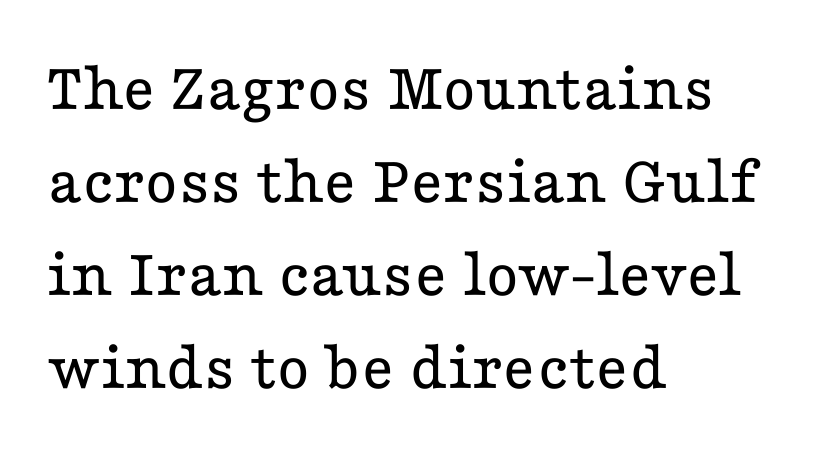
{"serif": "yes", "italic": "no", "bold": "no", "weight": "regular", "width": "wide", "stroke_contrast": "low", "x_height": "medium", "monospaced": "no", "underline": "no", "align": "left", "line_spacing": "normal", "line_spacing_ratio": 1.33, "letter_spacing": "normal", "letter_spacing_em": 0.0, "glyph_px": 70}
